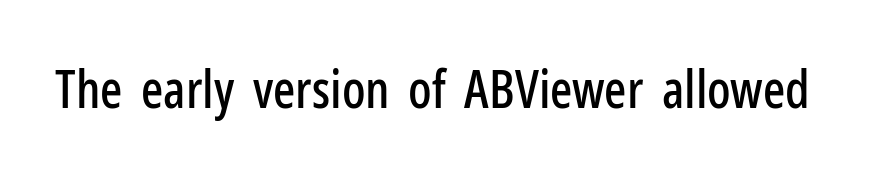
The image shows 52 px condensed sans-serif type, upright; set normal letter spacing, not underlined; low stroke contrast and a medium x-height.
